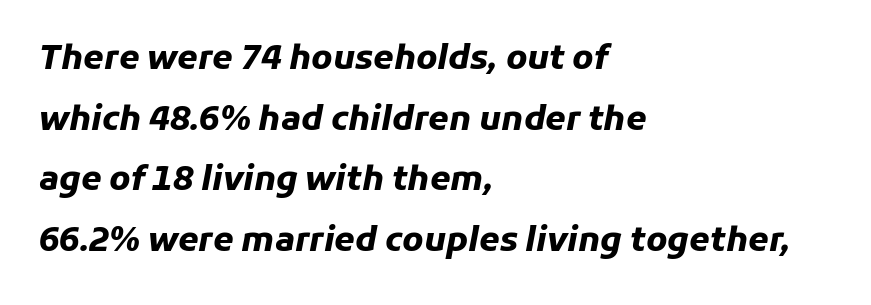
The image shows 33 px heavy type, italic (leaning right); set left-aligned, line spacing 1.84x, normal letter spacing, not underlined; low stroke contrast and a medium x-height.
